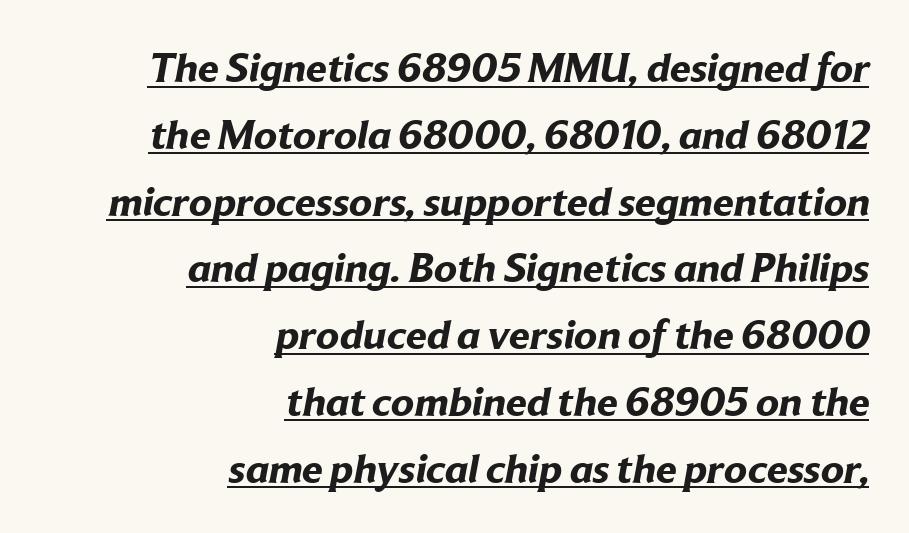
The leading is moderate, giving the passage an even texture. Look at the tracking — it's just the regular setting, nothing added. In terms of weight, the rendering is a true, heavy bold. These lines are rendered in a variable-pitch font.
